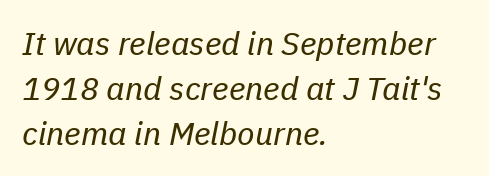
Q: Is the text bold? A: No.
Q: Is the text italic (slanted)? A: Yes, it leans right by about 11 degrees.
Q: Is the text underlined? A: No.
Q: How is the paragraph aligned? A: Left-aligned.
Q: Is the spacing between letters normal or unusually wide? A: Normal.
Q: Is the spacing between lines tight, normal or loose? A: Normal.
Q: Width (condensed, normal, or wide)? A: Normal.
Q: Stroke contrast? A: Low.
Q: x-height? A: Medium.
Q: Monospaced? A: No.
